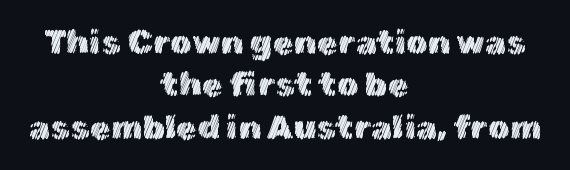
Successive baselines arrive at the customary interval. Varying glyph widths throughout — classic text-font behaviour. Underlining? Definitely not there. Does the copy run flush right? No — it is centered line by line. The typography opts for an upright posture over an oblique one.
